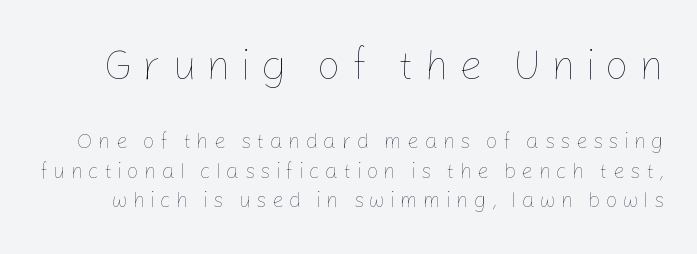
Q: Is the text bold? A: No.
Q: Is the text italic (slanted)? A: No, it is upright.
Q: Is the text underlined? A: No.
Q: Is the spacing between letters normal or unusually wide? A: Unusually wide.
Q: Is the spacing between lines tight, normal or loose? A: Normal.
Q: Which block of text is set in a larger size, the first (top) or the second (bottom)? A: The first (top) one.
Q: Width (condensed, normal, or wide)? A: Normal.
Q: Stroke contrast? A: Low.
Q: x-height? A: Medium.
Q: Monospaced? A: No.
